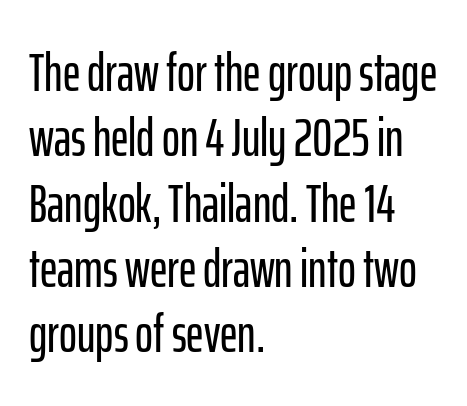
Posture: upright roman. The passage is arranged the way most books set body copy — flush left. Are there feet on the stems? There aren't — it's a sans. Do the characters align in a grid? No, the font is proportional.
